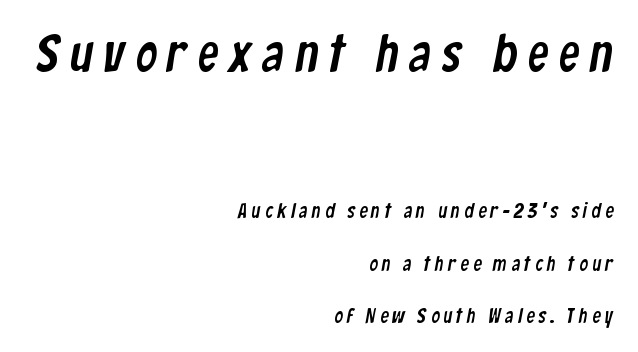
Q: Is the typeface a serif or a sans-serif typeface? A: Sans-serif.
Q: Is the text underlined? A: No.
Q: How is the paragraph aligned? A: Right-aligned.
Q: Is the spacing between letters normal or unusually wide? A: Unusually wide.
Q: Is the spacing between lines tight, normal or loose? A: Loose.
Q: Which block of text is set in a larger size, the first (top) or the second (bottom)? A: The first (top) one.
Q: Width (condensed, normal, or wide)? A: Condensed.
Q: Stroke contrast? A: Low.
Q: x-height? A: Medium.
Q: Monospaced? A: No.
